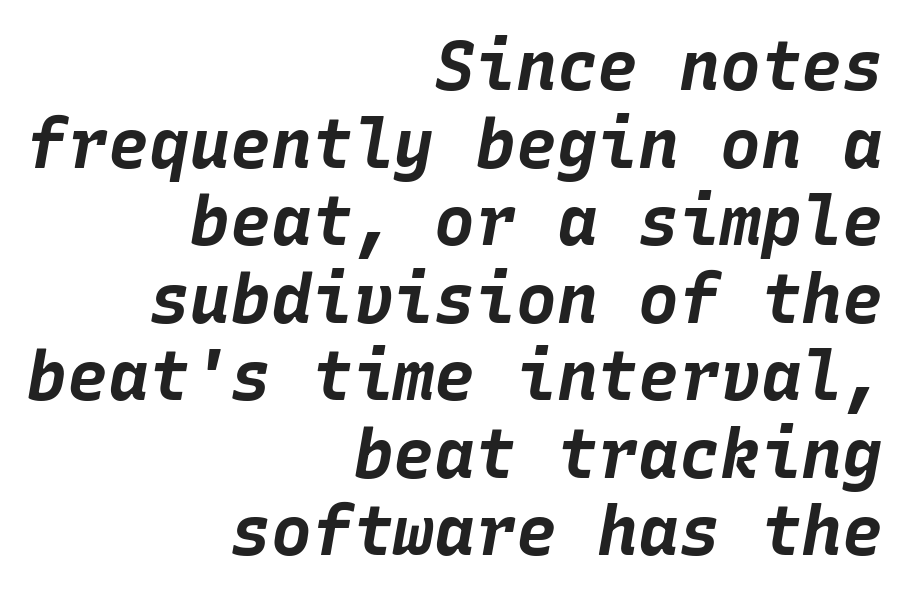
{"italic": "yes", "lean": "right", "slant_degrees": 10, "bold": "yes", "weight": "bold", "width": "normal", "stroke_contrast": "low", "x_height": "large", "monospaced": "yes", "underline": "no", "align": "right", "line_spacing": "tight", "line_spacing_ratio": 1.14, "letter_spacing": "normal", "letter_spacing_em": 0.0, "glyph_px": 68}
